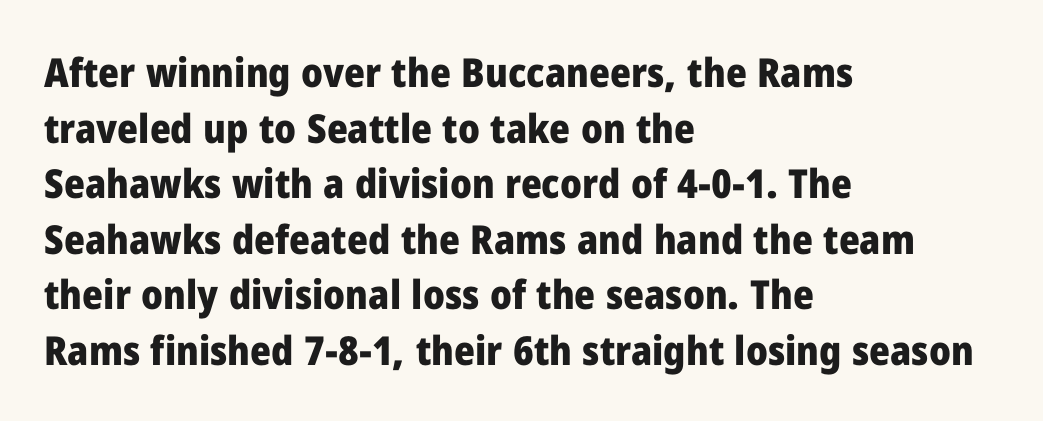
Baseline-to-baseline distance is the conventional proportion of letter height. The gaps between neighbouring characters are ordinary and unremarkable. This rendering uses left alignment, leaving the right contour irregular. Each glyph is drawn with heavy, bold strokes. Type without underlining. Is this a fixed-width face? No — the glyphs have proportional, varying widths.
